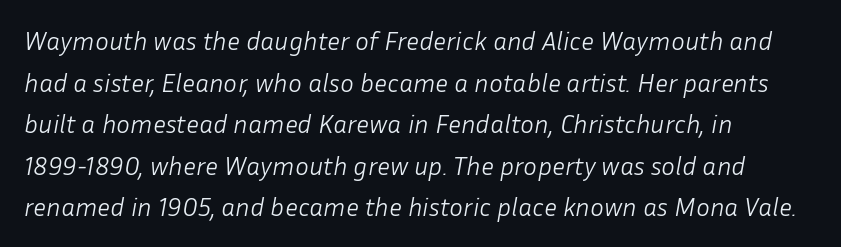
Slant detected: the letters are inclined. Letter spacing: default. The block of text has a typical density, with ordinary space between rows. No letter is thick-stroked: the sample isn't bold.
